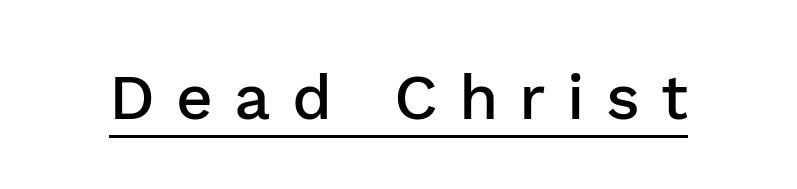
{"serif": "no", "italic": "no", "bold": "semi", "weight": "semibold", "width": "normal", "stroke_contrast": "low", "x_height": "medium", "monospaced": "no", "underline": "yes", "letter_spacing": "wide", "letter_spacing_em": 0.33, "glyph_px": 64}
